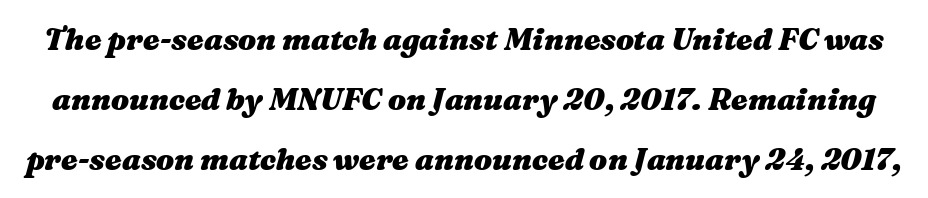
Stroke thickness is high; the sample reads as a true bold. The lines are spread far apart with generous leading. A bare baseline throughout the passage. Does extra space separate the letters? No, they use regular spacing.
